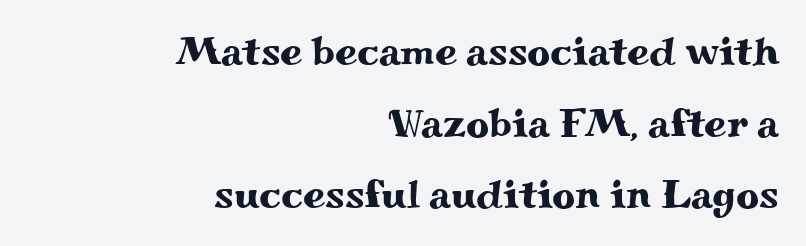
{"serif": "yes", "italic": "no", "width": "wide", "stroke_contrast": "medium", "x_height": "small", "monospaced": "no", "underline": "no", "align": "right", "line_spacing_ratio": 1.79, "letter_spacing": "normal", "letter_spacing_em": 0.0, "glyph_px": 40}
